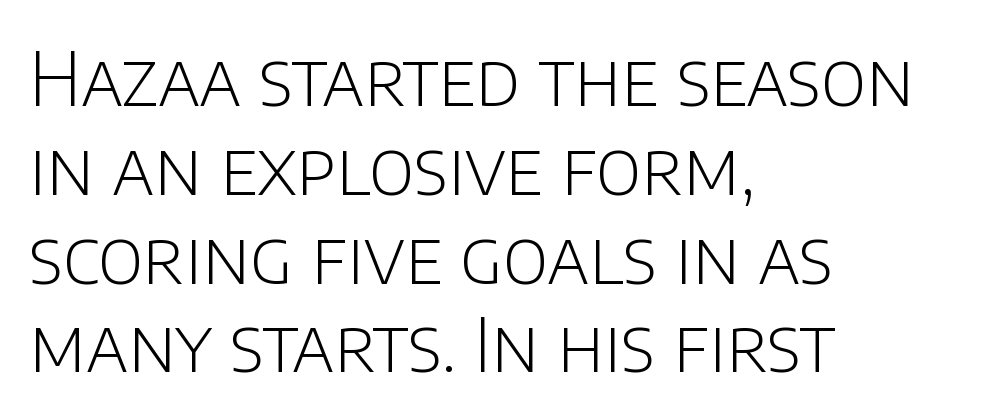
Weight: not bold — regular or lighter. Underline: absent. You could call the tracking neutral — neither tight nor loose. The letters advance in unequal steps, a hallmark of proportional type.
